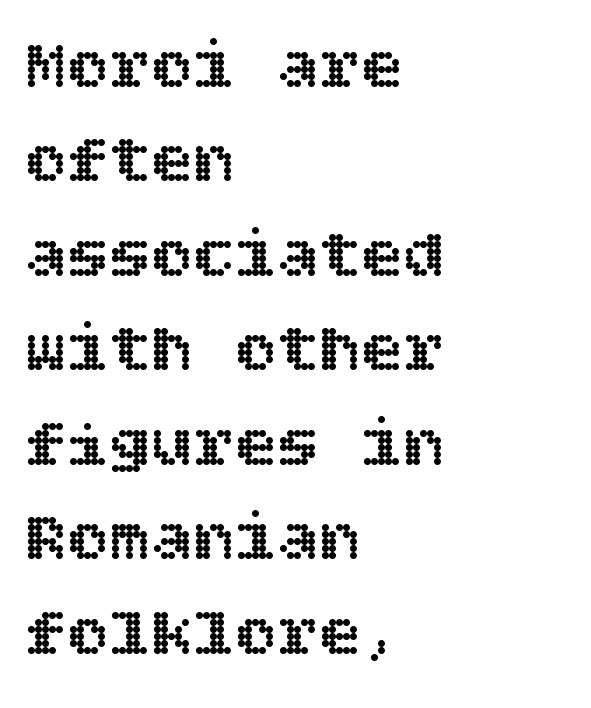
{"italic": "no", "width": "normal", "x_height": "large", "underline": "no", "align": "left", "line_spacing": "normal", "line_spacing_ratio": 1.35, "letter_spacing": "normal", "letter_spacing_em": 0.0, "glyph_px": 70}
